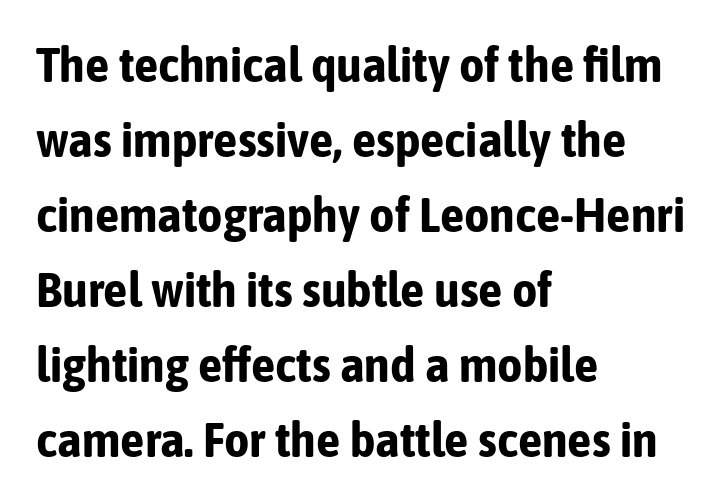
Q: Is the text bold? A: Yes.
Q: Is the text italic (slanted)? A: No, it is upright.
Q: Is the typeface a serif or a sans-serif typeface? A: Sans-serif.
Q: Is the text underlined? A: No.
Q: How is the paragraph aligned? A: Left-aligned.
Q: Is the spacing between letters normal or unusually wide? A: Normal.
Q: Is the spacing between lines tight, normal or loose? A: Normal.
Q: Width (condensed, normal, or wide)? A: Condensed.
Q: Stroke contrast? A: Low.
Q: x-height? A: Medium.
Q: Monospaced? A: No.
